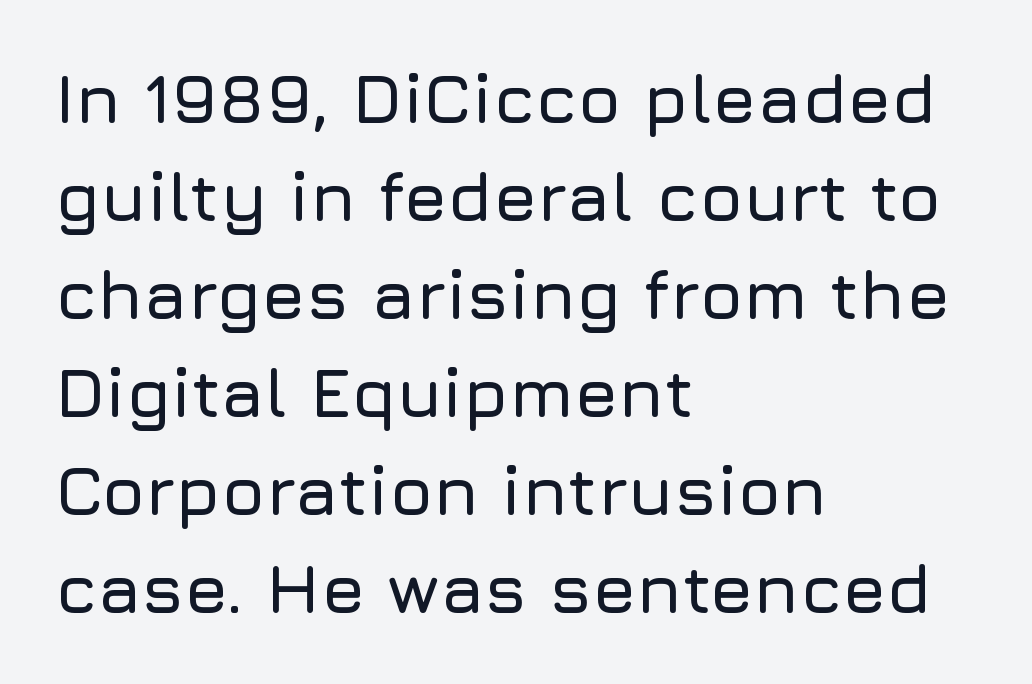
{"serif": "no", "italic": "no", "width": "normal", "stroke_contrast": "low", "x_height": "medium", "monospaced": "no", "underline": "no", "align": "left", "line_spacing": "normal", "line_spacing_ratio": 1.4, "letter_spacing": "normal", "letter_spacing_em": 0.0, "glyph_px": 70}
